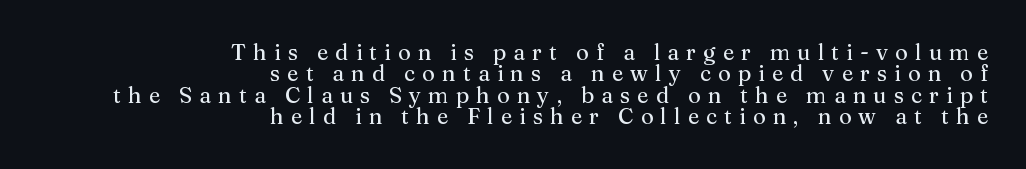
Reading down the column, the eye jumps only a short way to each next line. Any mark beneath the type? The region is blank. This is roman type, the default non-slanted kind. Horizontal alignment here is rightward, an uncommon choice for prose. The gaps between neighbouring characters are conspicuously large.
